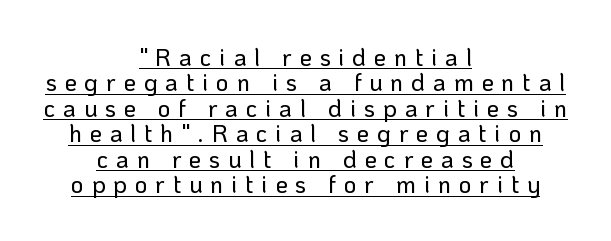
Q: Is the text italic (slanted)? A: No, it is upright.
Q: Is the text underlined? A: Yes.
Q: How is the paragraph aligned? A: Centered.
Q: Is the spacing between letters normal or unusually wide? A: Unusually wide.
Q: Is the spacing between lines tight, normal or loose? A: Tight.
